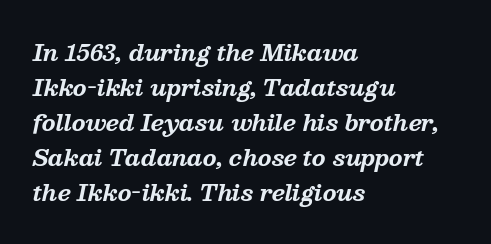
The image shows 22 px bold type, italic (leaning right); set left-aligned, normal line spacing (1.59x), normal letter spacing, not underlined.
